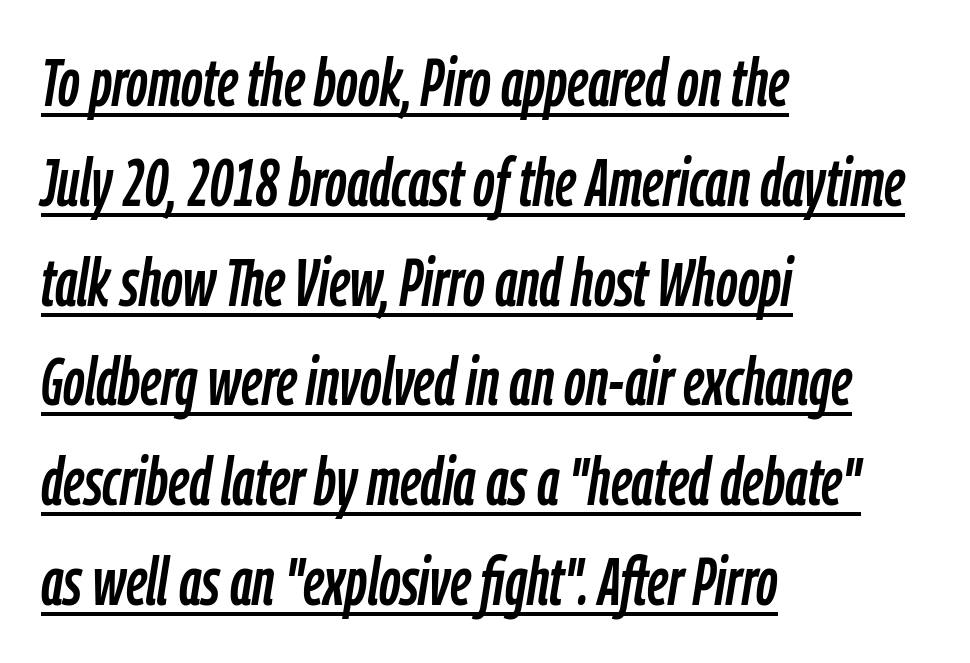
{"italic": "yes", "lean": "right", "slant_degrees": 9, "width": "condensed", "stroke_contrast": "low", "x_height": "medium", "monospaced": "no", "underline": "yes", "align": "left", "line_spacing": "normal", "line_spacing_ratio": 1.49, "letter_spacing": "normal", "letter_spacing_em": 0.0, "glyph_px": 67}
